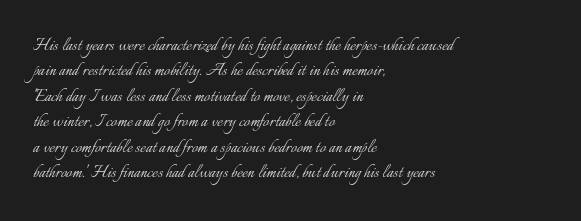
The image shows 21 px text type; set left-aligned, line spacing 1.21x, normal letter spacing, not underlined.
